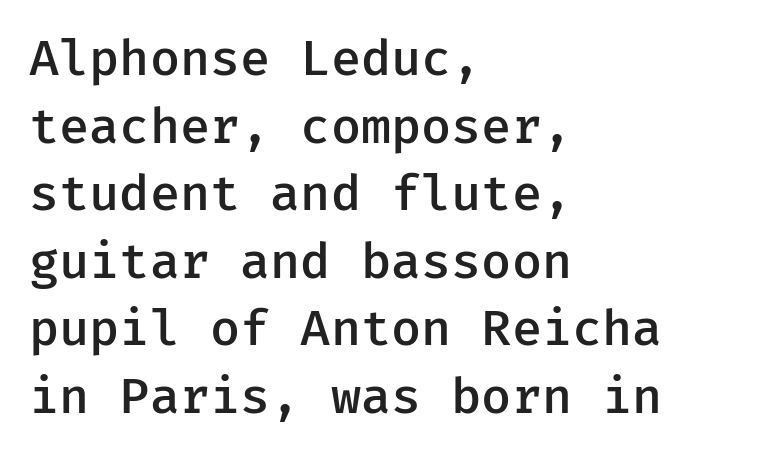
The face used here is a semibold: visibly heavier than regular, lighter than bold. Upright lettering throughout. Rule under the text: the space is simply empty. How are the letters spaced? Ordinarily, with no added tracking. Notice how descenders clear the ascenders below comfortably — that's standard leading.
